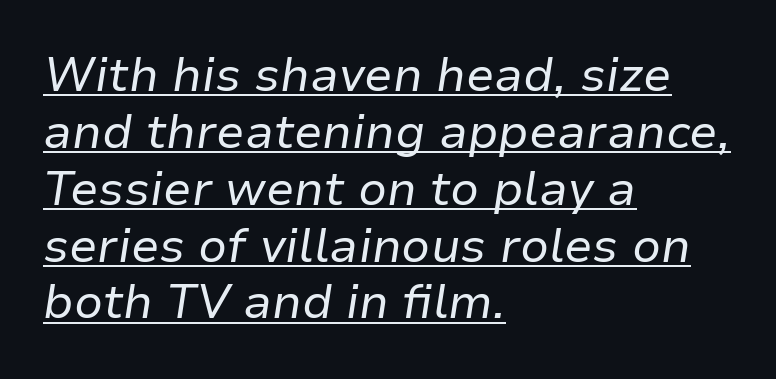
The face used here has a pronounced slope to its letters. Compared with a centered layout, this one pins lines to the left instead. The font is comparable to plain body text, perhaps lighter. The gaps between neighbouring characters are ordinary and unremarkable. Is there an underline? Yes — a line sits under the letters.
